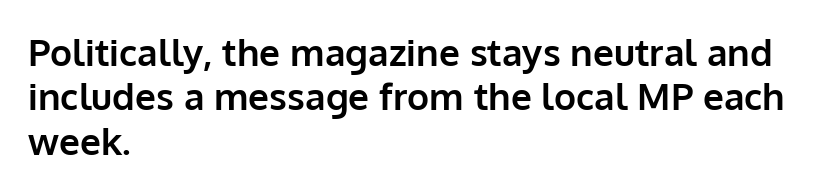
{"serif": "no", "italic": "no", "bold": "yes", "weight": "bold", "width": "normal", "stroke_contrast": "low", "x_height": "medium", "monospaced": "no", "underline": "no", "align": "left", "line_spacing_ratio": 1.2, "letter_spacing": "normal", "letter_spacing_em": 0.0, "glyph_px": 37}
